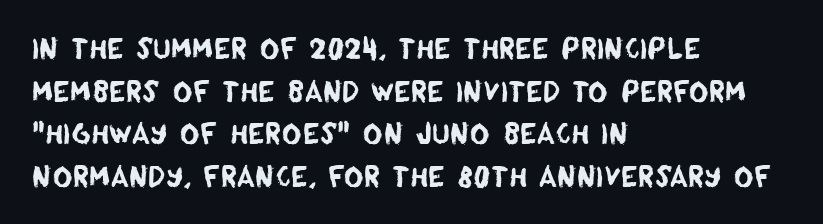
The image shows 27 px text type; set left-aligned, normal line spacing (1.58x), normal letter spacing, not underlined.
